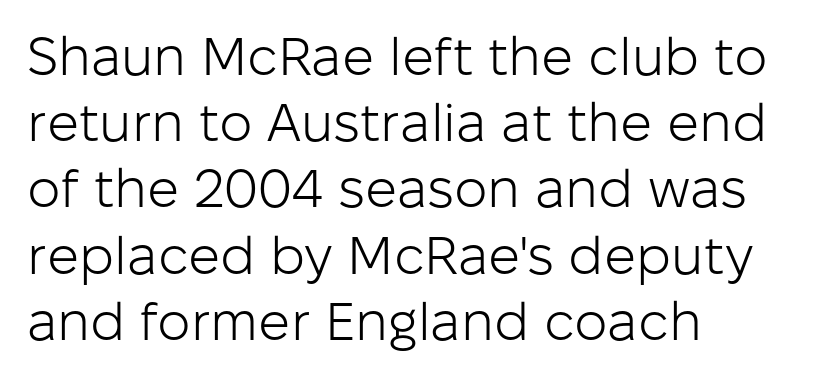
Q: Is the text bold? A: No.
Q: Is the text italic (slanted)? A: No, it is upright.
Q: Is the typeface a serif or a sans-serif typeface? A: Sans-serif.
Q: Is the text underlined? A: No.
Q: How is the paragraph aligned? A: Left-aligned.
Q: Is the spacing between letters normal or unusually wide? A: Normal.
Q: Is the spacing between lines tight, normal or loose? A: Normal.
Q: Width (condensed, normal, or wide)? A: Normal.
Q: Stroke contrast? A: Low.
Q: x-height? A: Medium.
Q: Monospaced? A: No.
